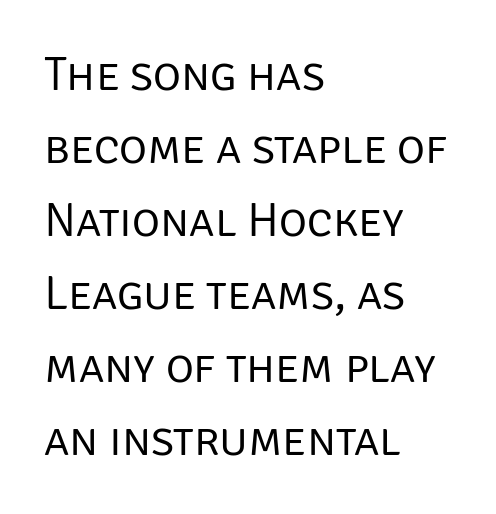
The image shows 48 px regular-weight sans-serif type, upright; set left-aligned, normal line spacing (1.52x), normal letter spacing, not underlined; low stroke contrast and a large x-height.
